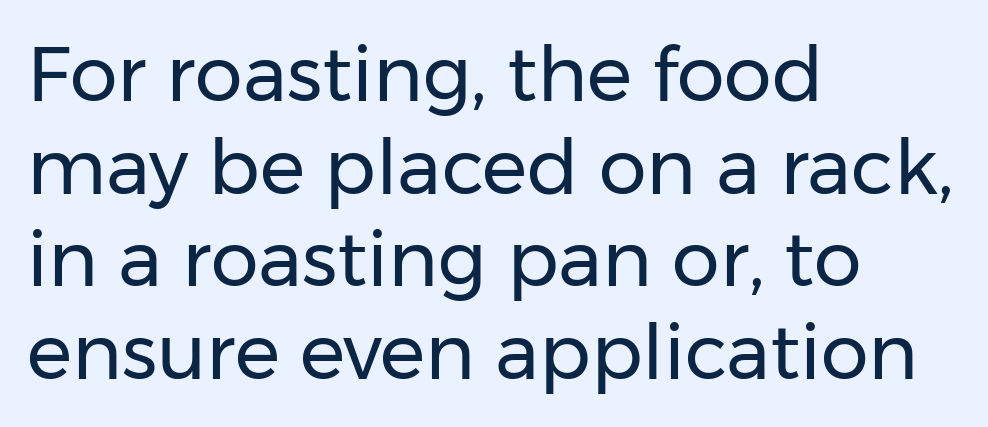
This sample has the flowing, uneven cadence of proportional lettering. A typesetter would mark this as roman, not italic. The lines in this sample share a left origin and differ only in where they stop. Compared with typical body copy, the letter spacing here is the same. Unmarked baselines from the first word to the last.
